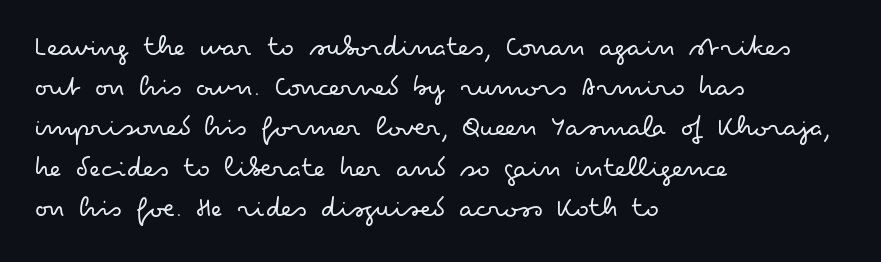
The tracking reads as untouched default to a designer's eye. Characters remain perfectly vertical along every line. The rendering shows plain stroke endings on the letterforms — a sans-serif design. This sample has the flowing, uneven cadence of proportional lettering. The letters look calm and open, with moderate or lighter stems.
